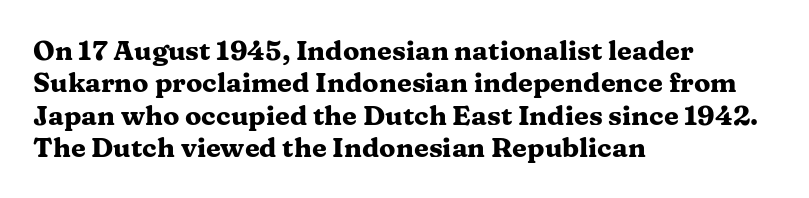
The image shows 27 px bold type, upright; set left-aligned, line spacing 1.2x, normal letter spacing, not underlined.
